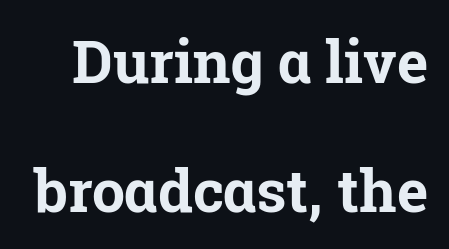
The designer went with a serif here, giving each stem small feet. The gaps between neighbouring characters are ordinary and unremarkable. Students, observe: this is what heavily led, spacious text looks like. In terms of posture, this sample is upright. Students, this is bold: see how much ink each stroke carries. The string is rendered with underlining switched off.
